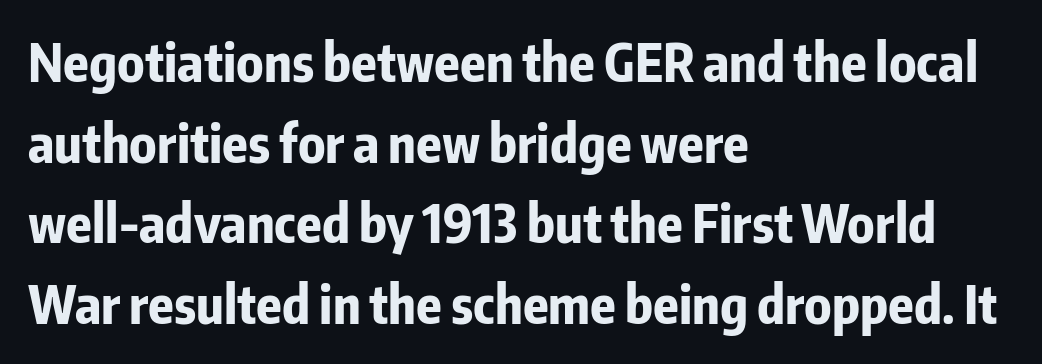
The image shows 52 px bold, condensed sans-serif type, upright; set left-aligned, normal line spacing (1.55x), normal letter spacing, not underlined; low stroke contrast and a medium x-height.
